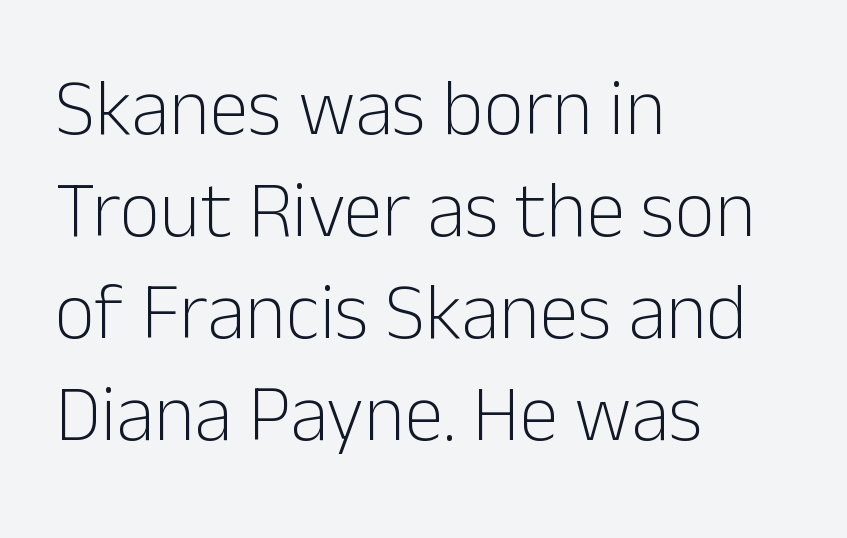
Q: Is the text bold? A: No.
Q: Is the text italic (slanted)? A: No, it is upright.
Q: Is the typeface a serif or a sans-serif typeface? A: Sans-serif.
Q: Is the text underlined? A: No.
Q: How is the paragraph aligned? A: Left-aligned.
Q: Is the spacing between letters normal or unusually wide? A: Normal.
Q: Is the spacing between lines tight, normal or loose? A: Normal.
Q: Width (condensed, normal, or wide)? A: Normal.
Q: Stroke contrast? A: Low.
Q: x-height? A: Medium.
Q: Monospaced? A: No.
